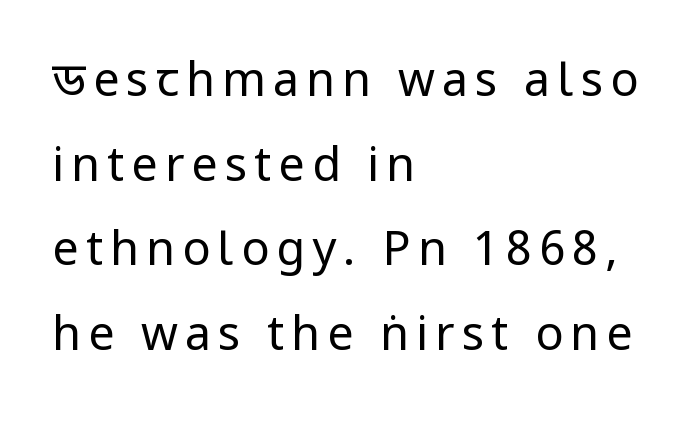
The image shows 47 px regular-weight, condensed sans-serif type, upright; set left-aligned, line spacing 1.8x, not underlined; low stroke contrast and a large x-height.
